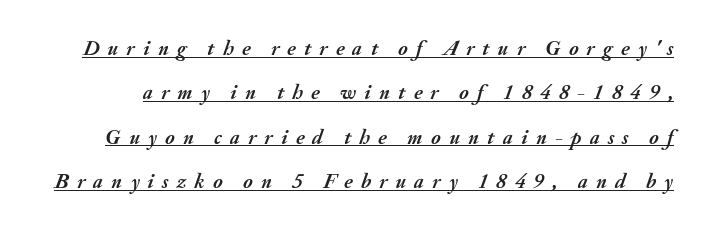
Q: Is the text bold? A: Yes.
Q: Is the text italic (slanted)? A: Yes, it leans right by about 20 degrees.
Q: Is the text underlined? A: Yes.
Q: Is the spacing between letters normal or unusually wide? A: Unusually wide.
Q: Is the spacing between lines tight, normal or loose? A: Loose.
